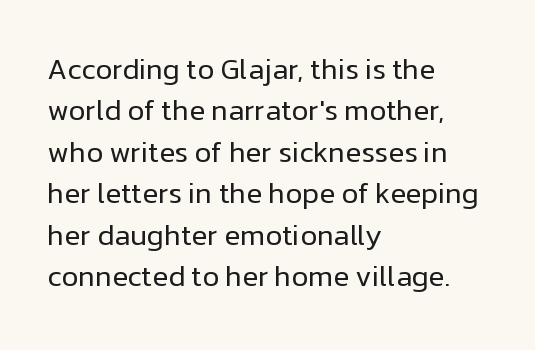
Q: Is the text bold? A: No.
Q: Is the text italic (slanted)? A: No, it is upright.
Q: Is the typeface a serif or a sans-serif typeface? A: Sans-serif.
Q: Is the text underlined? A: No.
Q: How is the paragraph aligned? A: Left-aligned.
Q: Is the spacing between letters normal or unusually wide? A: Normal.
Q: Is the spacing between lines tight, normal or loose? A: Normal.
Q: Width (condensed, normal, or wide)? A: Normal.
Q: Stroke contrast? A: Low.
Q: x-height? A: Medium.
Q: Monospaced? A: No.
